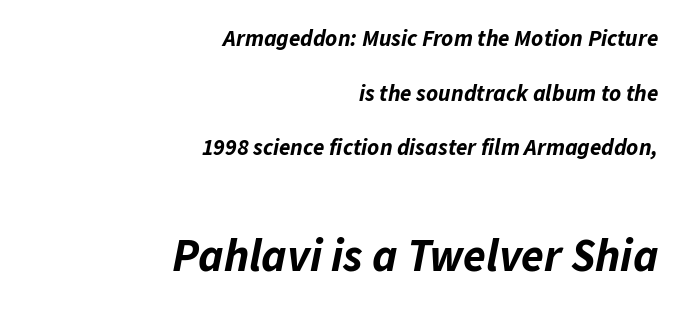
The image shows 46 px bold type, italic (leaning right); set right-aligned, loose line spacing (2.38x), normal letter spacing, not underlined; the second (bottom) block is 2.0x larger; low stroke contrast and a medium x-height.
